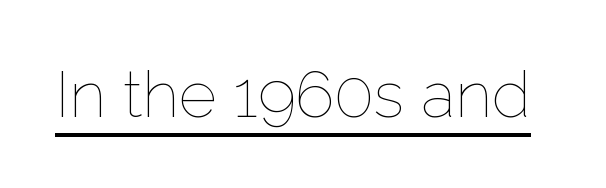
Look at the tracking — it's just the regular setting, nothing added. A continuous stroke trails under the words, as in a hyperlink. Italic: no, the glyphs are upright roman. Looks like regular typesetting: each glyph gets only the width it needs.
